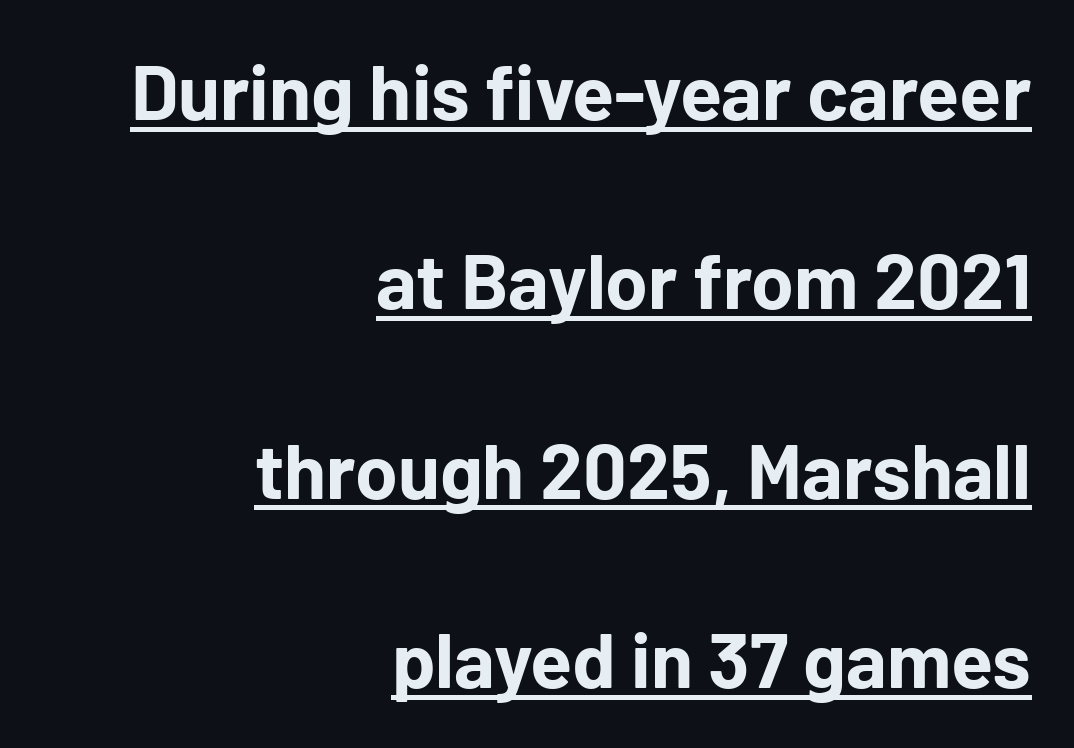
Q: Is the text bold? A: Yes.
Q: Is the text italic (slanted)? A: No, it is upright.
Q: Is the typeface a serif or a sans-serif typeface? A: Sans-serif.
Q: Is the text underlined? A: Yes.
Q: How is the paragraph aligned? A: Right-aligned.
Q: Is the spacing between letters normal or unusually wide? A: Normal.
Q: Is the spacing between lines tight, normal or loose? A: Loose.
Q: Width (condensed, normal, or wide)? A: Normal.
Q: Stroke contrast? A: Low.
Q: x-height? A: Medium.
Q: Monospaced? A: No.
